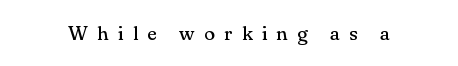
The strokes carry an ordinary text weight at most. Display-style spreading of the glyphs; the letterfit is very open. Do the letters lean? They stand straight. The glyphs are unaccompanied by any horizontal stroke below them.
